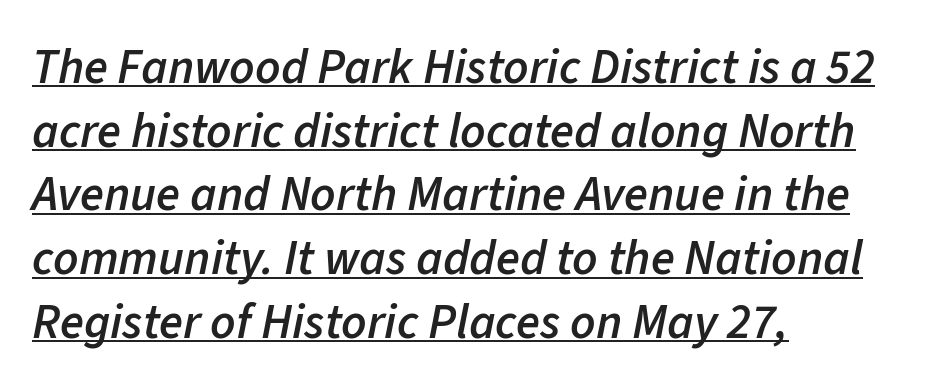
The image shows 49 px semibold type, italic (leaning right); set left-aligned, normal line spacing (1.3x), normal letter spacing, underlined; low stroke contrast and a medium x-height.
